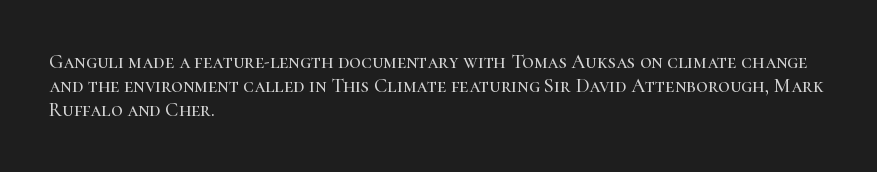
If you drew a line through each stem, it would be perfectly vertical. The line texture is even and compact thanks to regular tracking. Which margin do the lines hug? The left one — the right edge is uneven. Letters rest on an invisible, unmarked baseline.
